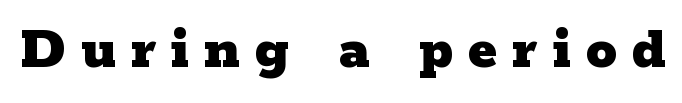
The rendering shows small feet on the letterforms — a serif design. Bold? Absolutely — the strokes are thick and heavy. Characters follow at a spacing far wider than the type designer built in. Think of a printed novel: that variable character pitch is what you see here. Upright lettering throughout. Nobody drew a line under any word here.
